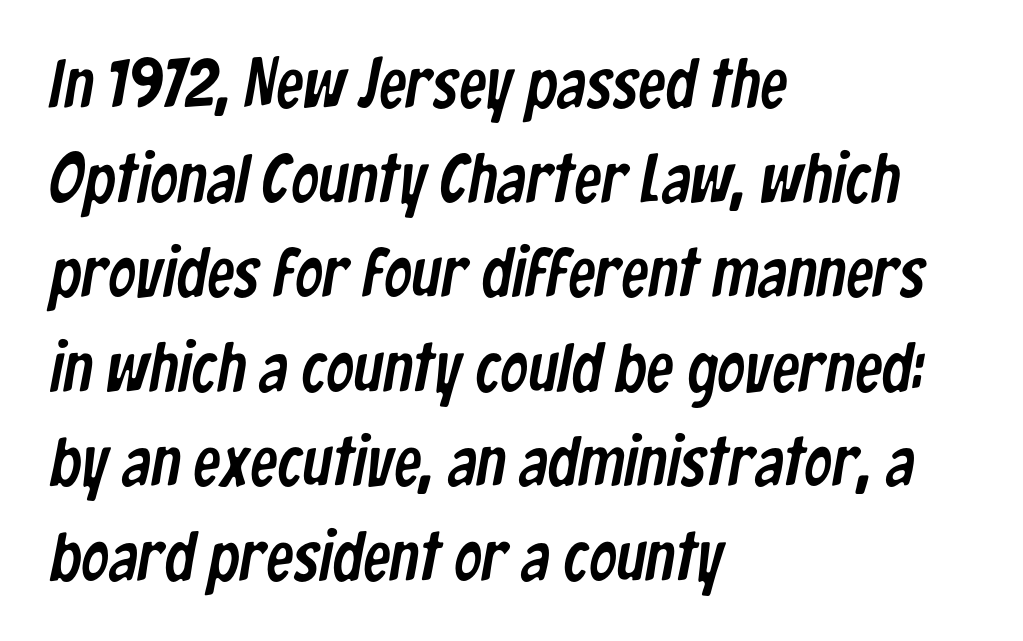
{"serif": "no", "width": "condensed", "stroke_contrast": "low", "x_height": "medium", "monospaced": "no", "underline": "no", "align": "left", "line_spacing": "normal", "line_spacing_ratio": 1.37, "letter_spacing": "normal", "letter_spacing_em": 0.0, "glyph_px": 69}
